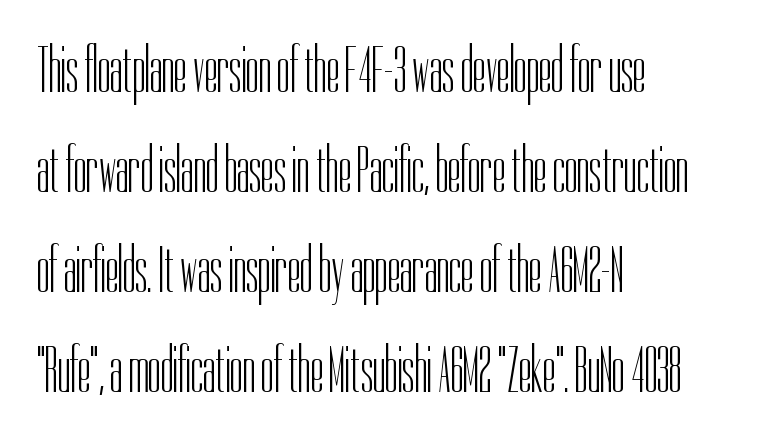
Q: Is the text bold? A: No.
Q: Is the text italic (slanted)? A: No, it is upright.
Q: Is the typeface a serif or a sans-serif typeface? A: Sans-serif.
Q: Is the text underlined? A: No.
Q: How is the paragraph aligned? A: Left-aligned.
Q: Is the spacing between letters normal or unusually wide? A: Normal.
Q: Is the spacing between lines tight, normal or loose? A: Normal.
Q: Width (condensed, normal, or wide)? A: Condensed.
Q: Stroke contrast? A: Low.
Q: x-height? A: Medium.
Q: Monospaced? A: No.
